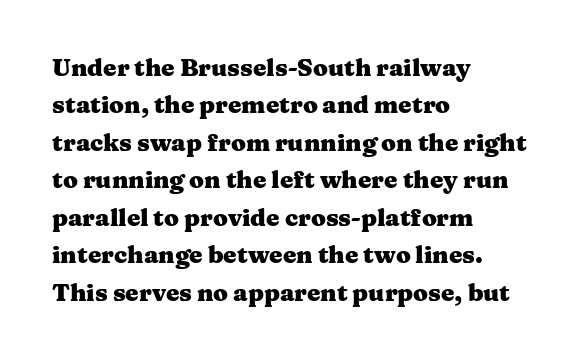
Underline: absent. Strokes here are thick enough to call this a true bold. This block has exactly the height ordinary leading produces. Standard letterfit; no display-style spreading of the glyphs. The lines are quadded left.
